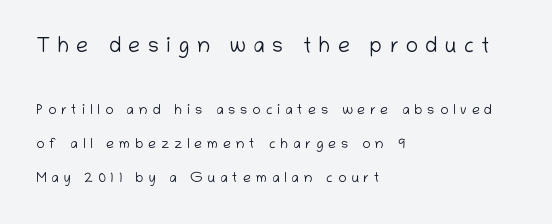
A typesetter would call this heavily tracked-out type. The vertical gap from one line to the next is large. Posture: upright roman. Weight class: somewhere from thin through regular.
